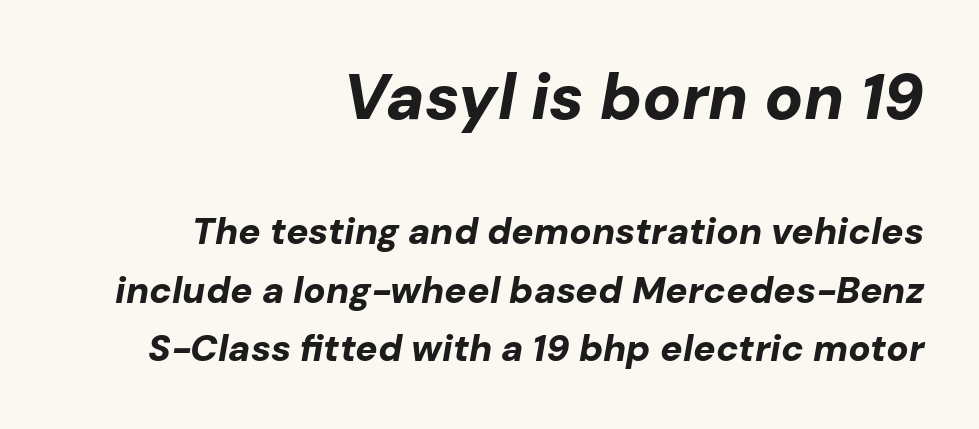
Bold? Absolutely — the strokes are thick and heavy. Note the varied advance widths — an 'i' is clearly narrower than an 'm'. Type without underlining. Does extra space separate the letters? No, they use regular spacing.
